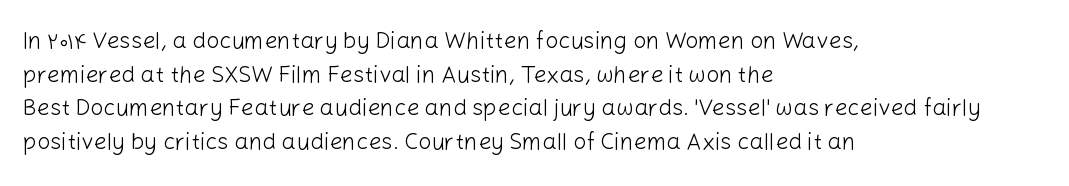
{"italic": "no", "bold": "no", "underline": "no", "align": "left", "line_spacing": "normal", "line_spacing_ratio": 1.46, "letter_spacing": "normal", "letter_spacing_em": 0.0, "glyph_px": 23}
